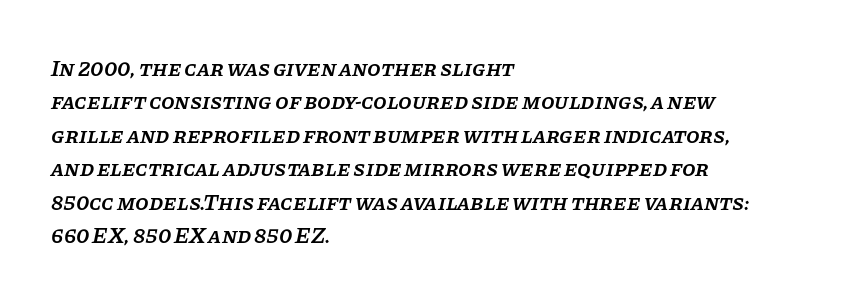
Honestly, there is no underline to notice here at all. Vertical spacing — default. The rendering keeps characters at their native spacing. Its strokes are somewhat broadened, the hallmark of semibold type. Yep, that's italic — everything's leaning. This sample is left-justified, so line endings fall wherever the words run out.
